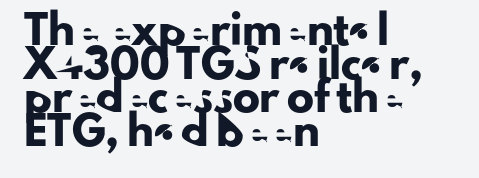
{"italic": "no", "underline": "no", "align": "left", "line_spacing": "normal", "line_spacing_ratio": 1.25, "letter_spacing": "normal", "letter_spacing_em": 0.0, "glyph_px": 27}
